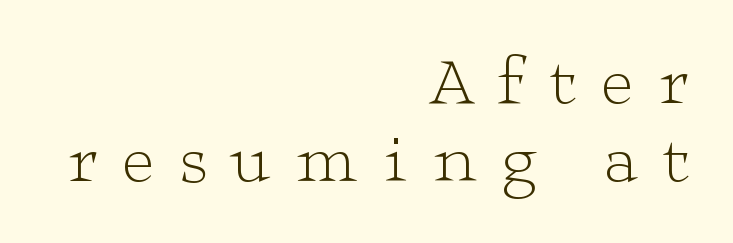
The image shows 69 px light, wide serif type, upright; set right-aligned, tight line spacing (1.13x), unusually wide letter spacing (+0.36 em), not underlined; low stroke contrast and a medium x-height.
